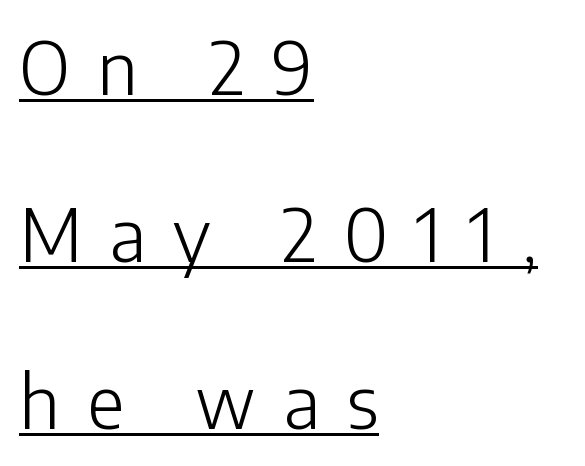
Q: Is the text bold? A: No.
Q: Is the text italic (slanted)? A: No, it is upright.
Q: Is the typeface a serif or a sans-serif typeface? A: Sans-serif.
Q: Is the text underlined? A: Yes.
Q: How is the paragraph aligned? A: Left-aligned.
Q: Is the spacing between letters normal or unusually wide? A: Unusually wide.
Q: Is the spacing between lines tight, normal or loose? A: Loose.
Q: Width (condensed, normal, or wide)? A: Normal.
Q: Stroke contrast? A: Low.
Q: x-height? A: Medium.
Q: Monospaced? A: No.
